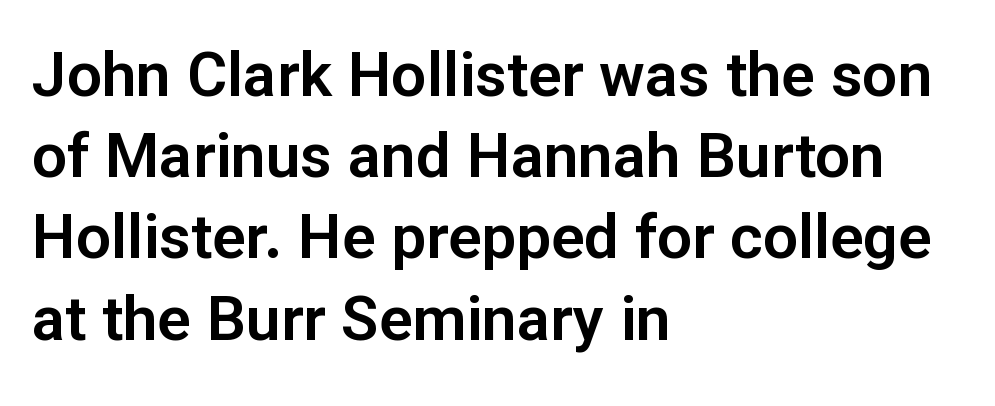
The image shows 62 px sans-serif type, upright; set left-aligned, normal line spacing (1.31x), normal letter spacing, not underlined; low stroke contrast and a medium x-height.
